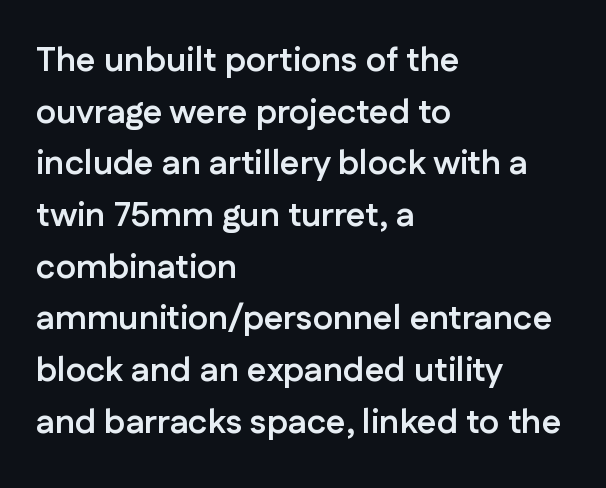
Q: Is the text bold? A: Yes.
Q: Is the text italic (slanted)? A: No, it is upright.
Q: Is the typeface a serif or a sans-serif typeface? A: Sans-serif.
Q: Is the text underlined? A: No.
Q: How is the paragraph aligned? A: Left-aligned.
Q: Is the spacing between letters normal or unusually wide? A: Normal.
Q: Is the spacing between lines tight, normal or loose? A: Normal.
Q: Width (condensed, normal, or wide)? A: Normal.
Q: Stroke contrast? A: Low.
Q: x-height? A: Medium.
Q: Monospaced? A: No.
